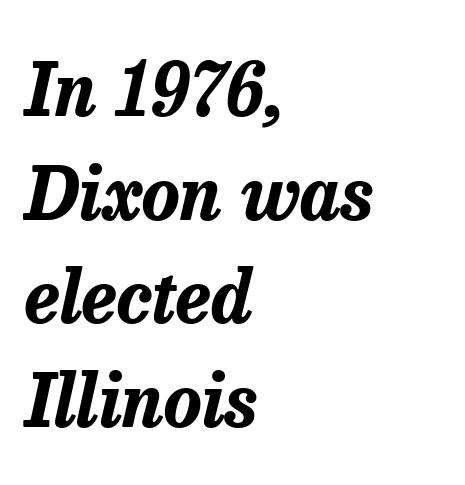
Q: Is the text bold? A: Yes.
Q: Is the text italic (slanted)? A: Yes, it leans right by about 13 degrees.
Q: Is the text underlined? A: No.
Q: How is the paragraph aligned? A: Left-aligned.
Q: Is the spacing between letters normal or unusually wide? A: Normal.
Q: Is the spacing between lines tight, normal or loose? A: Normal.
Q: Width (condensed, normal, or wide)? A: Normal.
Q: Stroke contrast? A: Low.
Q: x-height? A: Medium.
Q: Monospaced? A: No.
